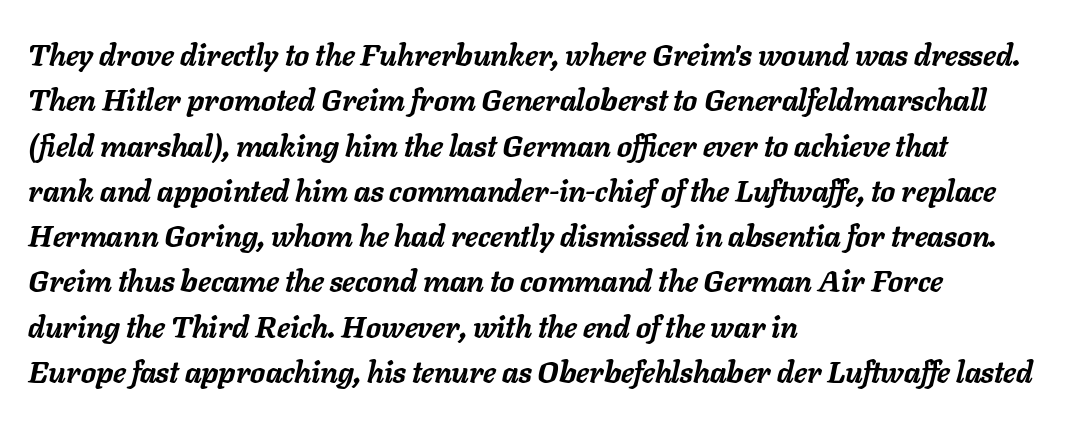
The image shows 30 px semibold type, italic (leaning right); set left-aligned, normal line spacing (1.51x), normal letter spacing, not underlined; low stroke contrast and a medium x-height.
